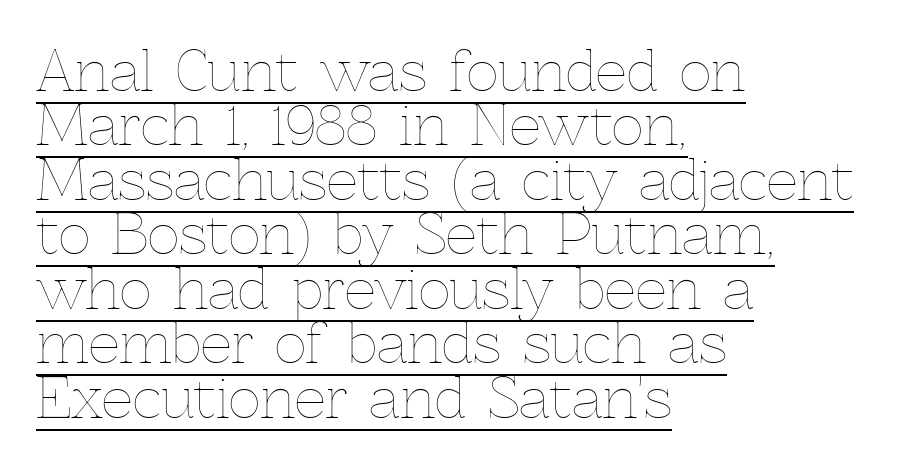
Q: Is the text bold? A: No.
Q: Is the text italic (slanted)? A: No, it is upright.
Q: Is the text underlined? A: Yes.
Q: How is the paragraph aligned? A: Left-aligned.
Q: Is the spacing between letters normal or unusually wide? A: Normal.
Q: Is the spacing between lines tight, normal or loose? A: Tight.
Q: Width (condensed, normal, or wide)? A: Normal.
Q: x-height? A: Medium.
Q: Monospaced? A: No.
